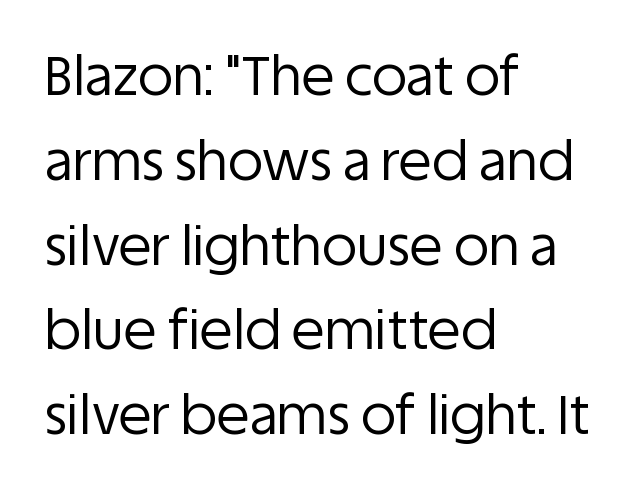
Q: Is the text bold? A: No.
Q: Is the text italic (slanted)? A: No, it is upright.
Q: Is the typeface a serif or a sans-serif typeface? A: Sans-serif.
Q: Is the text underlined? A: No.
Q: How is the paragraph aligned? A: Left-aligned.
Q: Is the spacing between letters normal or unusually wide? A: Normal.
Q: Is the spacing between lines tight, normal or loose? A: Normal.
Q: Width (condensed, normal, or wide)? A: Normal.
Q: Stroke contrast? A: Low.
Q: x-height? A: Large.
Q: Monospaced? A: No.
